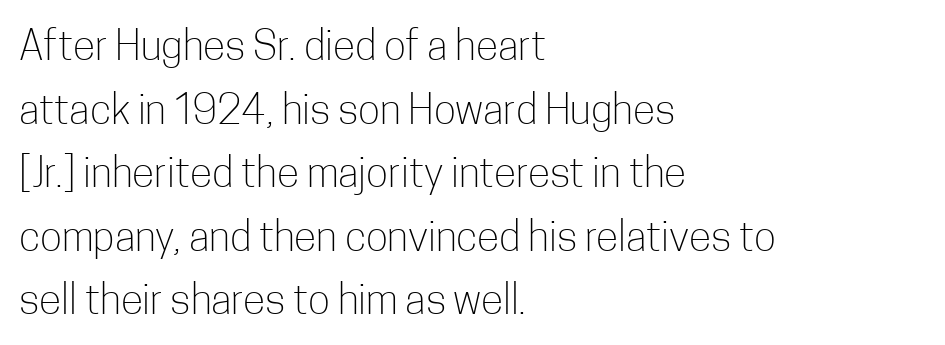
The image shows 41 px light, condensed sans-serif type, upright; set left-aligned, normal line spacing (1.55x), normal letter spacing, not underlined; low stroke contrast and a medium x-height.
